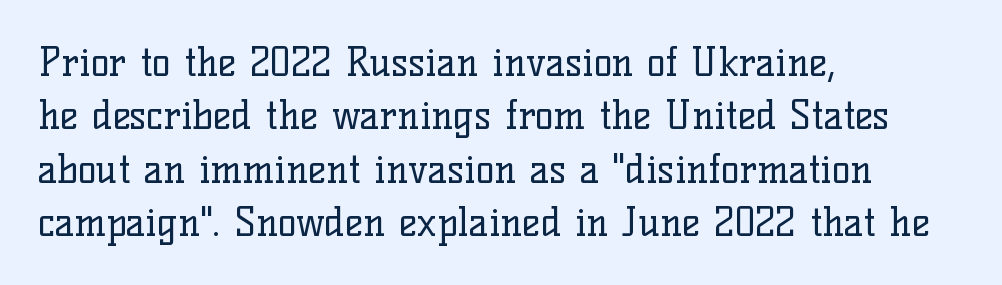
Q: Is the text bold? A: No.
Q: Is the text italic (slanted)? A: No, it is upright.
Q: Is the typeface a serif or a sans-serif typeface? A: Serif.
Q: Is the text underlined? A: No.
Q: How is the paragraph aligned? A: Left-aligned.
Q: Is the spacing between letters normal or unusually wide? A: Normal.
Q: Is the spacing between lines tight, normal or loose? A: Normal.
Q: Width (condensed, normal, or wide)? A: Normal.
Q: Stroke contrast? A: Low.
Q: x-height? A: Medium.
Q: Monospaced? A: No.
